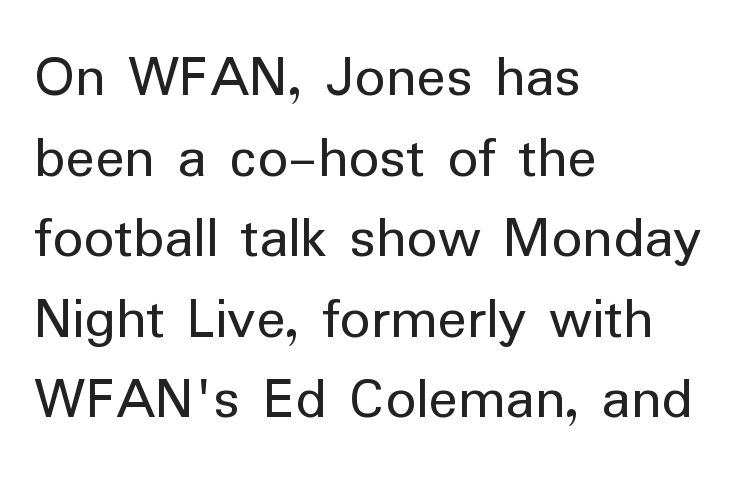
Looks like regular typesetting: each glyph gets only the width it needs. Caption: standard tracking, unaltered. Line spacing here is normal. Caption: multi-line text, flush left, ragged right. The face looks like a standard text weight, possibly lighter. Examine the stroke ends and you'll find no serifs.
